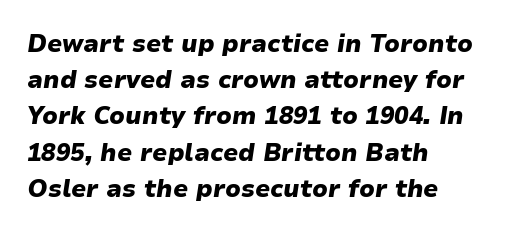
{"italic": "yes", "lean": "right", "slant_degrees": 9, "bold": "yes", "underline": "no", "align": "left", "line_spacing": "normal", "line_spacing_ratio": 1.51, "letter_spacing": "normal", "letter_spacing_em": 0.0, "glyph_px": 24}
